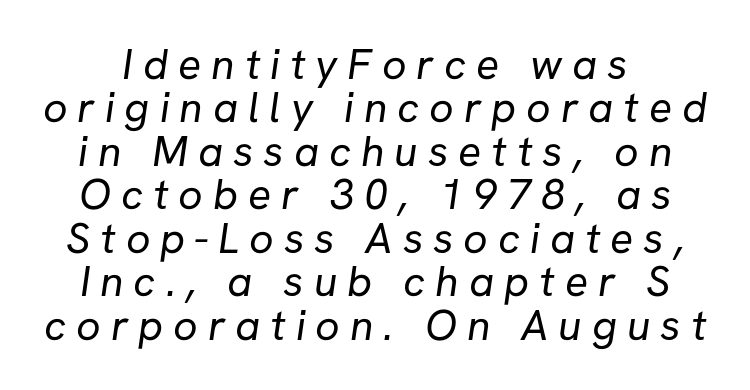
{"serif": "no", "bold": "no", "weight": "regular", "width": "normal", "stroke_contrast": "low", "x_height": "medium", "monospaced": "no", "underline": "no", "line_spacing": "tight", "line_spacing_ratio": 1.01, "letter_spacing": "wide", "letter_spacing_em": 0.23, "glyph_px": 43}
